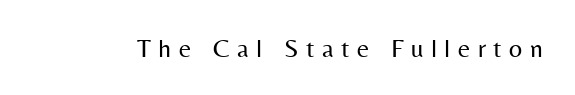
{"italic": "no", "bold": "no", "underline": "no", "letter_spacing": "wide", "letter_spacing_em": 0.29, "glyph_px": 26}
